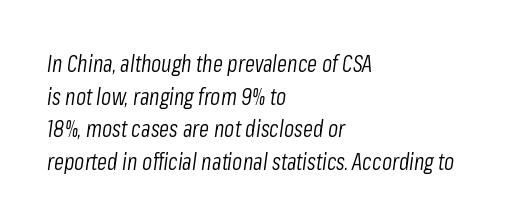
Q: Is the text bold? A: No.
Q: Is the text italic (slanted)? A: Yes, it leans right by about 8 degrees.
Q: Is the text underlined? A: No.
Q: How is the paragraph aligned? A: Left-aligned.
Q: Is the spacing between letters normal or unusually wide? A: Normal.
Q: Is the spacing between lines tight, normal or loose? A: Normal.
